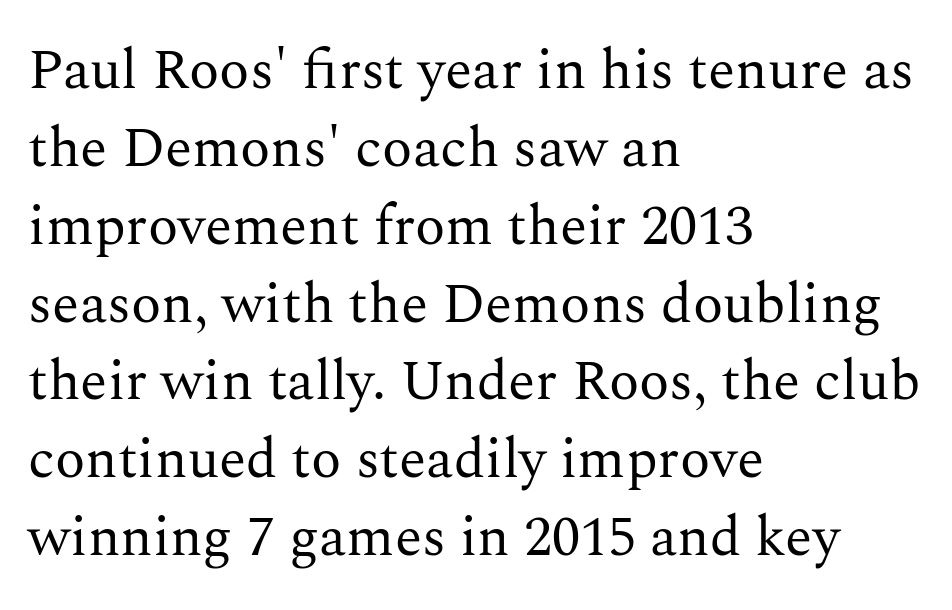
Q: Is the text bold? A: No.
Q: Is the text italic (slanted)? A: No, it is upright.
Q: Is the typeface a serif or a sans-serif typeface? A: Serif.
Q: Is the text underlined? A: No.
Q: How is the paragraph aligned? A: Left-aligned.
Q: Is the spacing between letters normal or unusually wide? A: Normal.
Q: Is the spacing between lines tight, normal or loose? A: Normal.
Q: Width (condensed, normal, or wide)? A: Normal.
Q: Stroke contrast? A: Medium.
Q: x-height? A: Medium.
Q: Monospaced? A: No.
